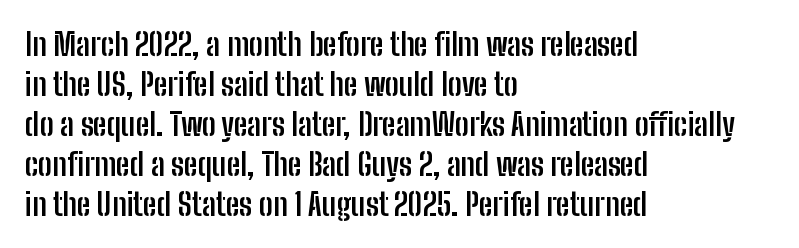
{"serif": "no", "italic": "no", "bold": "yes", "weight": "semibold", "width": "condensed", "stroke_contrast": "low", "x_height": "medium", "monospaced": "no", "underline": "no", "align": "left", "line_spacing": "normal", "line_spacing_ratio": 1.29, "letter_spacing": "normal", "letter_spacing_em": 0.0, "glyph_px": 31}
